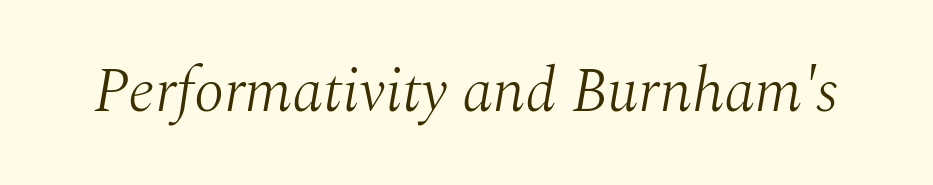
Q: Is the text bold? A: No.
Q: Is the text italic (slanted)? A: Yes, it leans right by about 10 degrees.
Q: Is the typeface a serif or a sans-serif typeface? A: Serif.
Q: Is the text underlined? A: No.
Q: Is the spacing between letters normal or unusually wide? A: Normal.
Q: Width (condensed, normal, or wide)? A: Normal.
Q: Stroke contrast? A: Medium.
Q: x-height? A: Medium.
Q: Monospaced? A: No.
